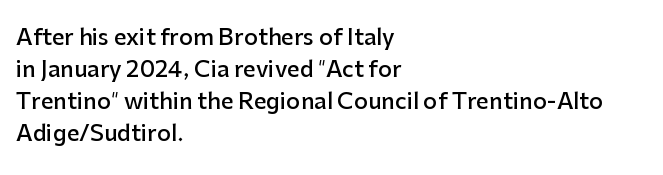
A typesetter would mark this as roman, not italic. If you drew a ruler down the left edge, every line would touch it. Look at the tracking — it's just the regular setting, nothing added. Regular leading.
